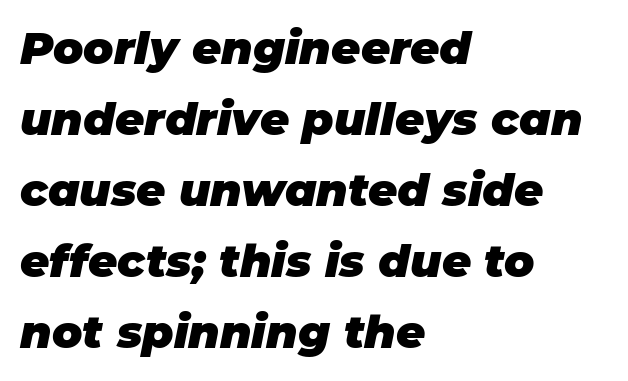
Q: Is the text bold? A: Yes.
Q: Is the text italic (slanted)? A: Yes, it leans right by about 11 degrees.
Q: Is the text underlined? A: No.
Q: How is the paragraph aligned? A: Left-aligned.
Q: Is the spacing between letters normal or unusually wide? A: Normal.
Q: Is the spacing between lines tight, normal or loose? A: Normal.
Q: Width (condensed, normal, or wide)? A: Normal.
Q: Stroke contrast? A: Low.
Q: x-height? A: Large.
Q: Monospaced? A: No.
